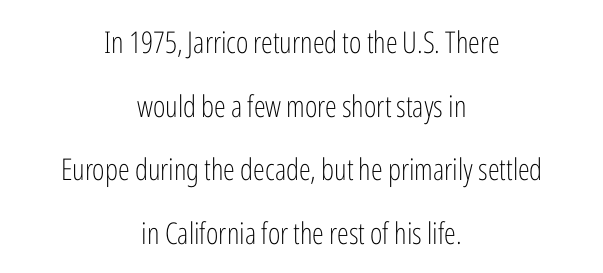
{"serif": "no", "italic": "no", "bold": "no", "weight": "light", "width": "condensed", "stroke_contrast": "low", "x_height": "medium", "monospaced": "no", "underline": "no", "align": "center", "line_spacing": "loose", "line_spacing_ratio": 2.12, "letter_spacing": "normal", "letter_spacing_em": 0.0, "glyph_px": 30}
